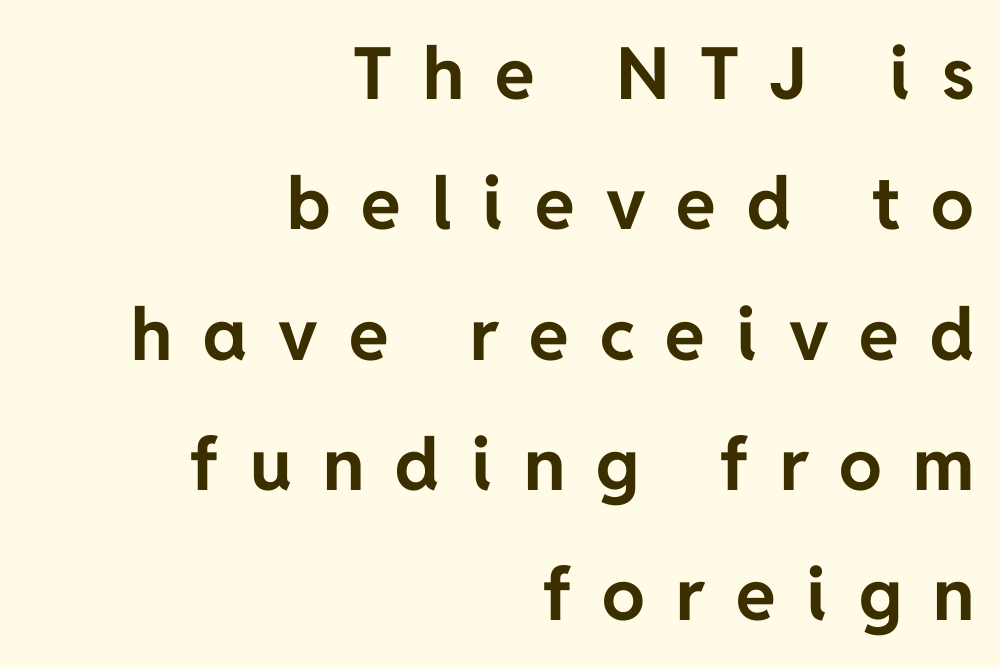
Q: Is the text bold? A: Yes.
Q: Is the text italic (slanted)? A: No, it is upright.
Q: Is the typeface a serif or a sans-serif typeface? A: Sans-serif.
Q: Is the text underlined? A: No.
Q: How is the paragraph aligned? A: Right-aligned.
Q: Is the spacing between letters normal or unusually wide? A: Unusually wide.
Q: Width (condensed, normal, or wide)? A: Normal.
Q: Stroke contrast? A: Low.
Q: x-height? A: Medium.
Q: Monospaced? A: No.
